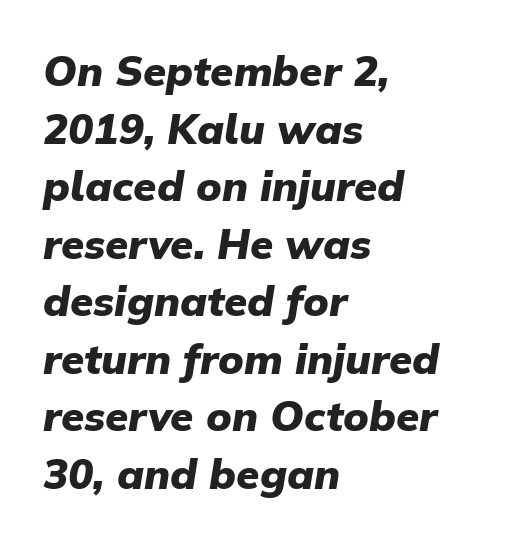
This rendering leaves character spacing at its baseline value. The passage shown is emphatically bold. Typeset ragged right — the left edge is the straight one. The passage shown leans; its letterforms are oblique.
